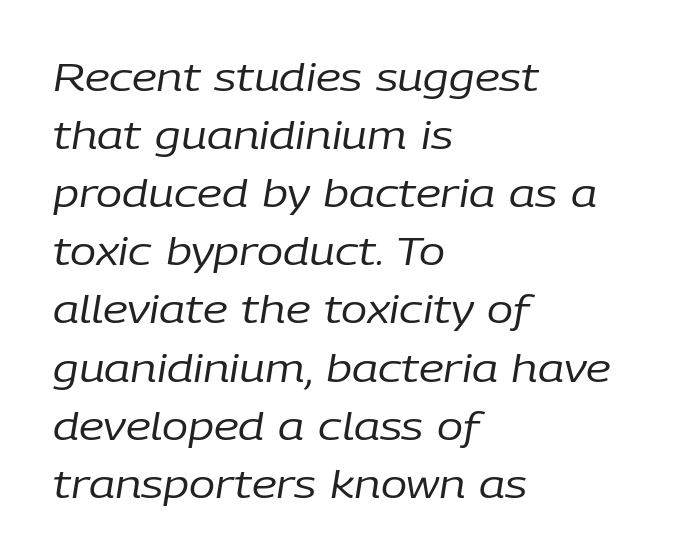
Compared with typical body copy, the letter spacing here is the same. Evenly set lines give the paragraph a standard silhouette. Is the type slanted? Yes — the strokes lean at a clear angle. Counters stay open thanks to moderate or lighter strokes. The typesetter chose a ragged-right arrangement here.
